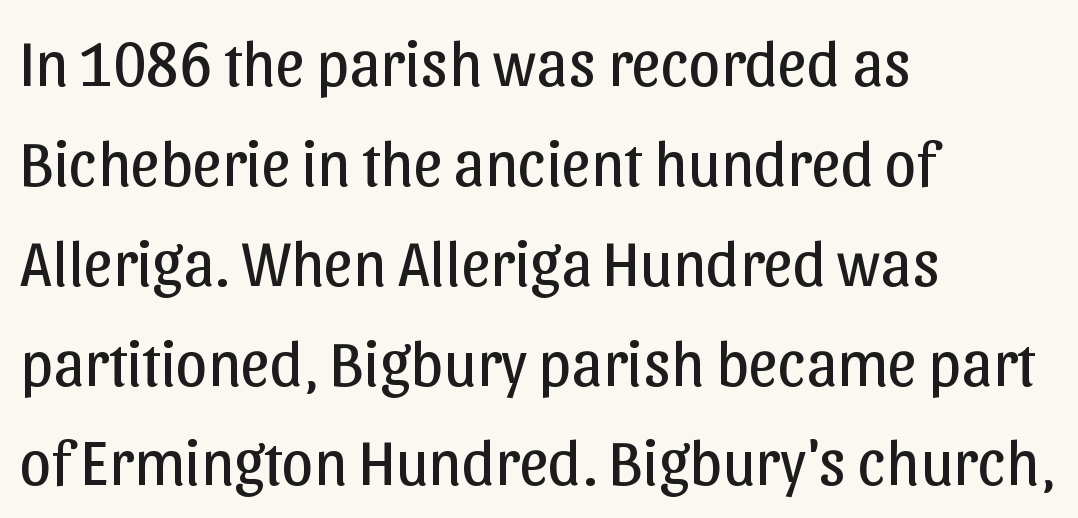
{"serif": "no", "italic": "no", "bold": "no", "weight": "regular", "width": "normal", "stroke_contrast": "low", "x_height": "medium", "monospaced": "no", "underline": "no", "align": "left", "line_spacing": "normal", "line_spacing_ratio": 1.56, "letter_spacing": "normal", "letter_spacing_em": 0.0, "glyph_px": 64}
